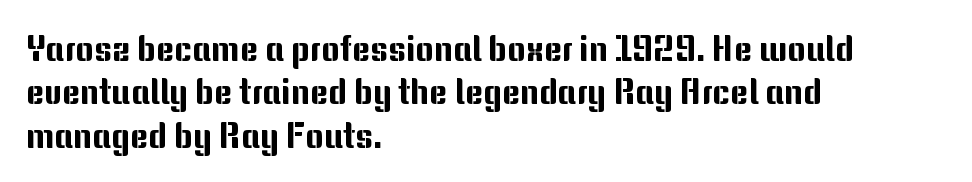
Q: Is the text italic (slanted)? A: No, it is upright.
Q: Is the typeface a serif or a sans-serif typeface? A: Sans-serif.
Q: Is the text underlined? A: No.
Q: How is the paragraph aligned? A: Left-aligned.
Q: Is the spacing between letters normal or unusually wide? A: Normal.
Q: Width (condensed, normal, or wide)? A: Normal.
Q: Stroke contrast? A: Medium.
Q: x-height? A: Medium.
Q: Monospaced? A: No.
